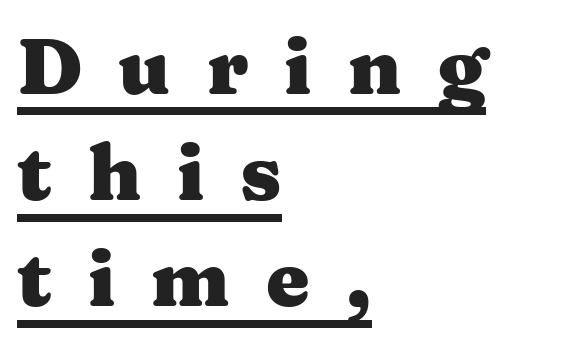
Q: Is the text bold? A: Yes.
Q: Is the text italic (slanted)? A: No, it is upright.
Q: Is the typeface a serif or a sans-serif typeface? A: Serif.
Q: Is the text underlined? A: Yes.
Q: How is the paragraph aligned? A: Left-aligned.
Q: Is the spacing between letters normal or unusually wide? A: Unusually wide.
Q: Is the spacing between lines tight, normal or loose? A: Normal.
Q: Width (condensed, normal, or wide)? A: Wide.
Q: Stroke contrast? A: Medium.
Q: x-height? A: Medium.
Q: Monospaced? A: No.
